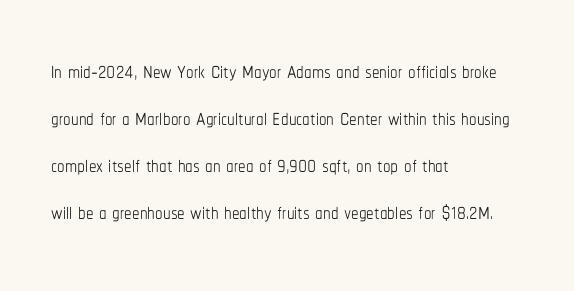
The image shows 30 px thin, condensed type, upright; set left-aligned, normal line spacing (1.57x), normal letter spacing, not underlined; low stroke contrast and a medium x-height.
